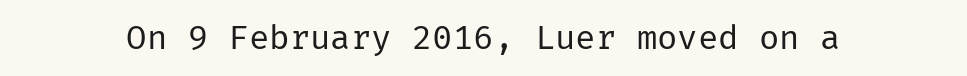
Q: Is the text bold? A: No.
Q: Is the text italic (slanted)? A: No, it is upright.
Q: Is the typeface a serif or a sans-serif typeface? A: Sans-serif.
Q: Is the text underlined? A: No.
Q: Is the spacing between letters normal or unusually wide? A: Normal.
Q: Width (condensed, normal, or wide)? A: Normal.
Q: Stroke contrast? A: Low.
Q: x-height? A: Medium.
